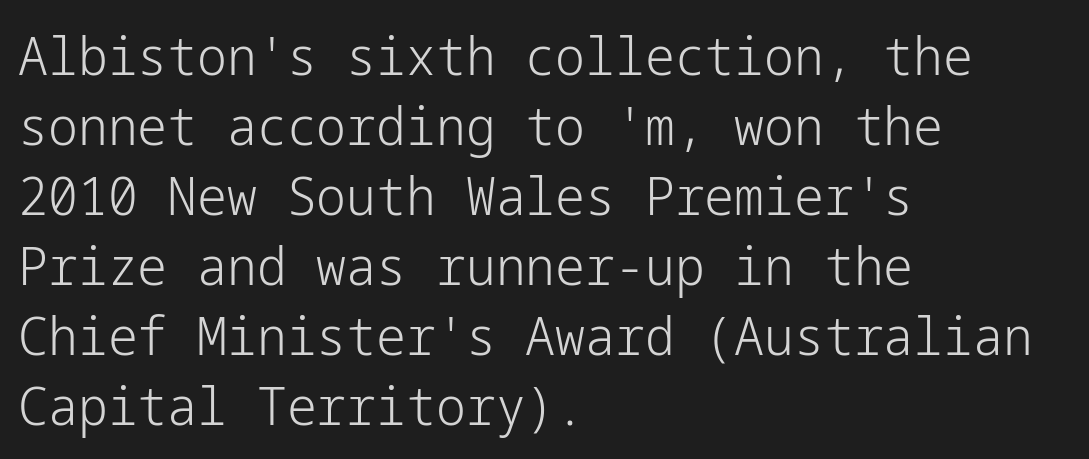
The image shows 53 px light sans-serif type, upright; set left-aligned, normal line spacing (1.32x), normal letter spacing, not underlined; low stroke contrast and a medium x-height.
